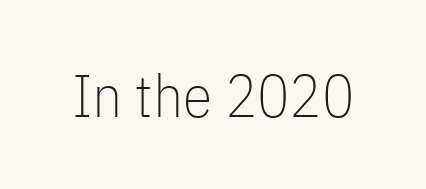
Q: Is the text bold? A: No.
Q: Is the text italic (slanted)? A: No, it is upright.
Q: Is the typeface a serif or a sans-serif typeface? A: Sans-serif.
Q: Is the text underlined? A: No.
Q: Is the spacing between letters normal or unusually wide? A: Normal.
Q: Width (condensed, normal, or wide)? A: Condensed.
Q: Stroke contrast? A: Low.
Q: x-height? A: Medium.
Q: Monospaced? A: No.
